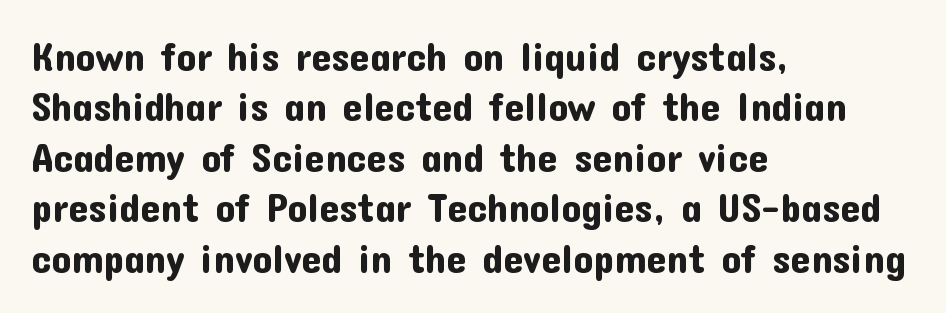
The letters stand upright; this is a roman face. Check under the words: just untouched page. Compared with a centered layout, this one pins lines to the left instead. Baseline-to-baseline distance is the conventional proportion of letter height. Serif or sans? Sans — the stroke terminals are bare.
